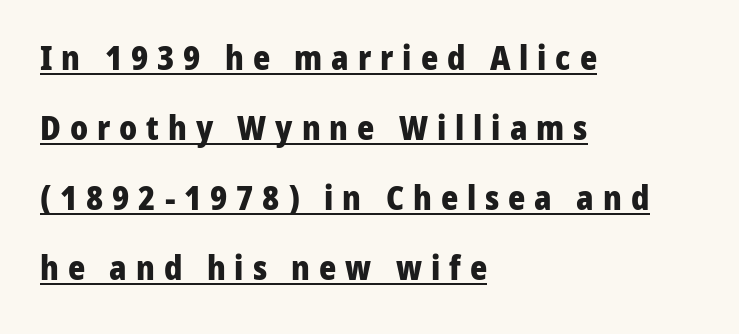
The image shows 33 px heavy sans-serif type, upright; set left-aligned, loose line spacing (2.12x), unusually wide letter spacing (+0.27 em), underlined; low stroke contrast and a medium x-height.
